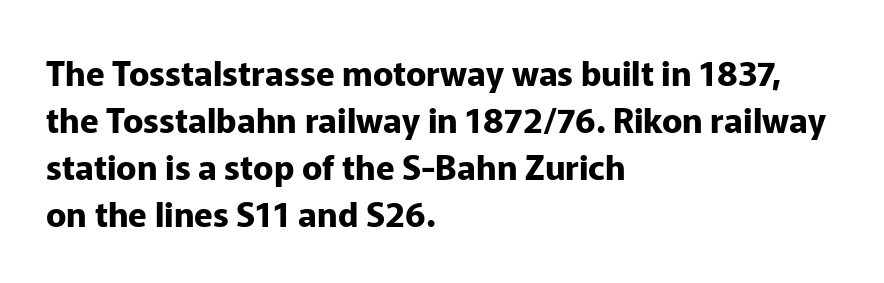
Does the weight exceed regular? Yes, all the way to bold. This sample uses plain, unmodified letter spacing. The letters carry no serifs — their stems end cleanly without finishing strokes. Here the designer chose a conventional face with non-uniform glyph widths. The type sits square on the baseline with zero lean. Teacher's note: observe the even left margin — that is flush-left alignment.
